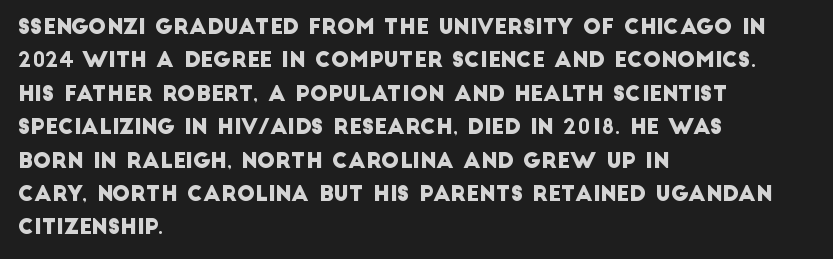
Q: Is the text underlined? A: No.
Q: How is the paragraph aligned? A: Left-aligned.
Q: Is the spacing between letters normal or unusually wide? A: Normal.
Q: Is the spacing between lines tight, normal or loose? A: Normal.
